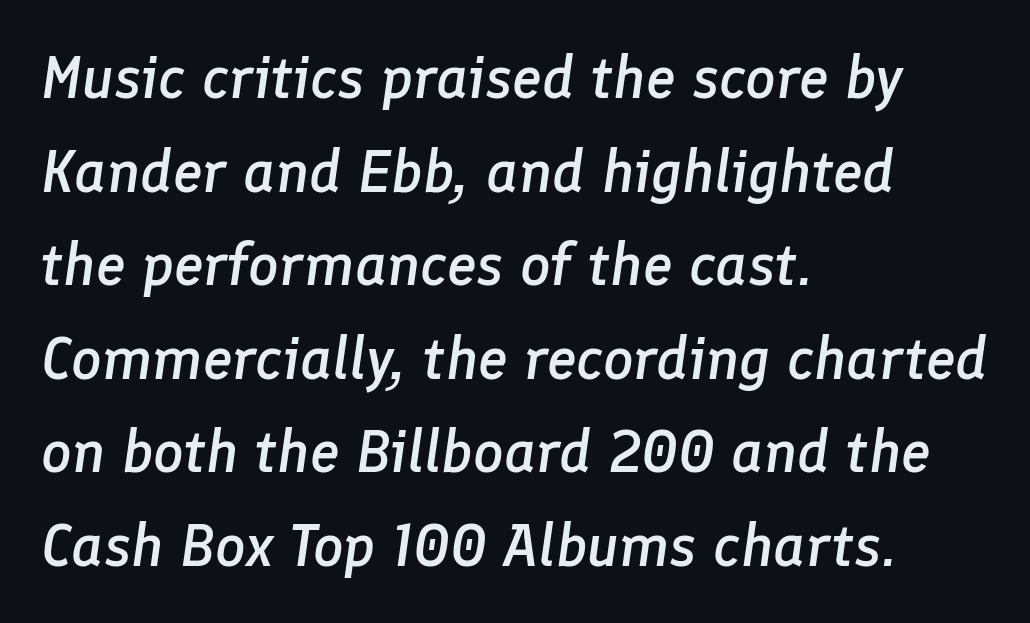
Q: Is the text bold? A: Semi-bold.
Q: Is the text italic (slanted)? A: Yes, it leans right by about 8 degrees.
Q: Is the text underlined? A: No.
Q: How is the paragraph aligned? A: Left-aligned.
Q: Is the spacing between letters normal or unusually wide? A: Normal.
Q: Is the spacing between lines tight, normal or loose? A: Normal.
Q: Width (condensed, normal, or wide)? A: Normal.
Q: Stroke contrast? A: Low.
Q: x-height? A: Medium.
Q: Monospaced? A: No.
